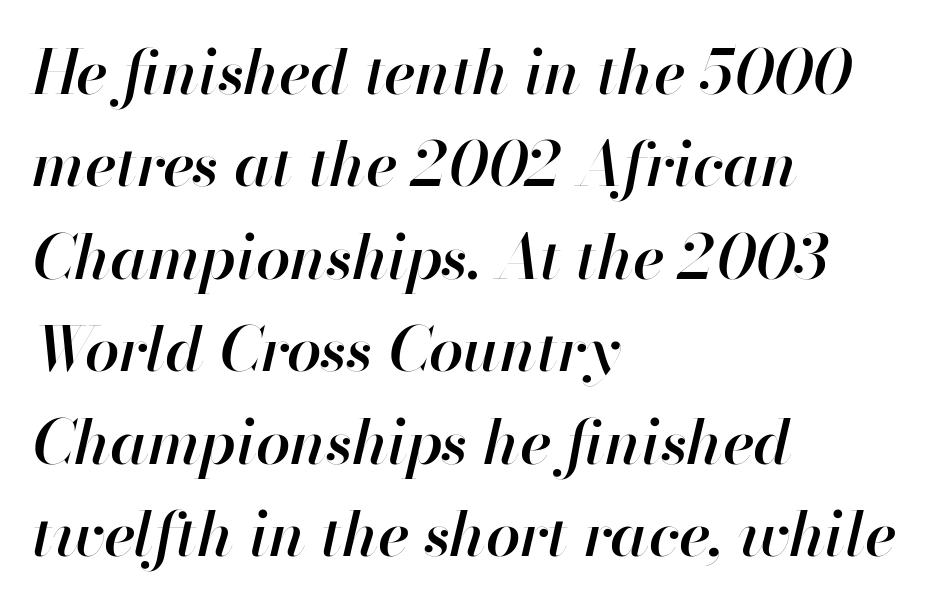
{"italic": "yes", "lean": "right", "slant_degrees": 13, "bold": "semi", "weight": "semibold", "width": "normal", "stroke_contrast": "high", "x_height": "small", "monospaced": "no", "underline": "no", "align": "left", "line_spacing": "normal", "line_spacing_ratio": 1.49, "letter_spacing": "normal", "letter_spacing_em": 0.0, "glyph_px": 62}
